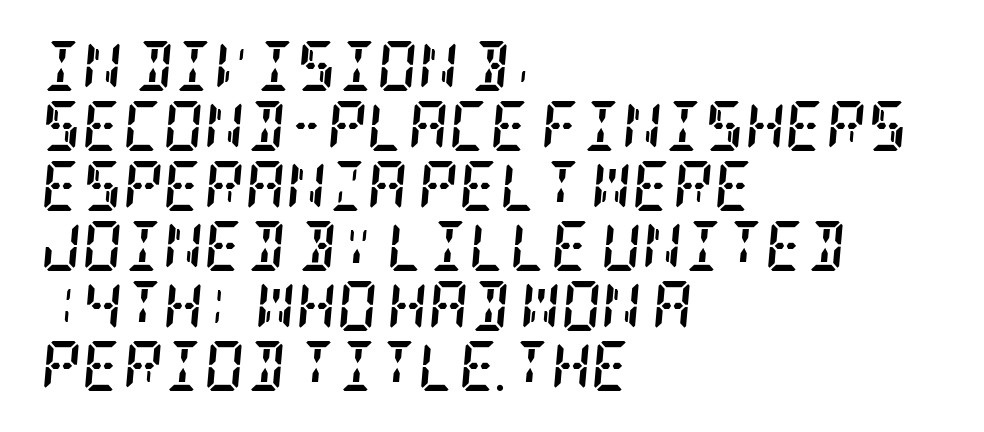
{"serif": "yes", "italic": "yes", "lean": "right", "slant_degrees": 5, "bold": "yes", "weight": "semibold", "width": "condensed", "stroke_contrast": "low", "x_height": "large", "underline": "no", "align": "left", "line_spacing_ratio": 1.2, "letter_spacing": "normal", "letter_spacing_em": 0.0, "glyph_px": 50}
